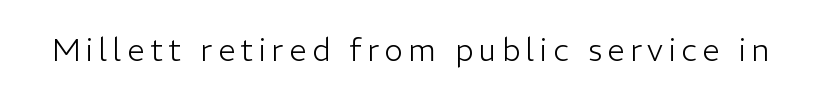
Q: Is the text bold? A: No.
Q: Is the text italic (slanted)? A: No, it is upright.
Q: Is the typeface a serif or a sans-serif typeface? A: Sans-serif.
Q: Is the text underlined? A: No.
Q: Width (condensed, normal, or wide)? A: Normal.
Q: Stroke contrast? A: Low.
Q: x-height? A: Medium.
Q: Monospaced? A: No.
